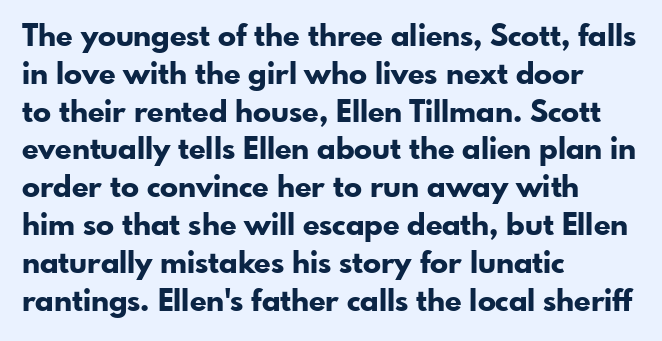
The face used here is proportionally spaced, like ordinary book or web type. The letters sit at their default tracking, neither squeezed nor spread. Check where the strokes stop: nothing finishes them off — pure sans. Regarding leading, the lines here are spaced in the standard way. The passage is arranged the way most books set body copy — flush left. Its strokes are broad and dark, the hallmark of bold type.
